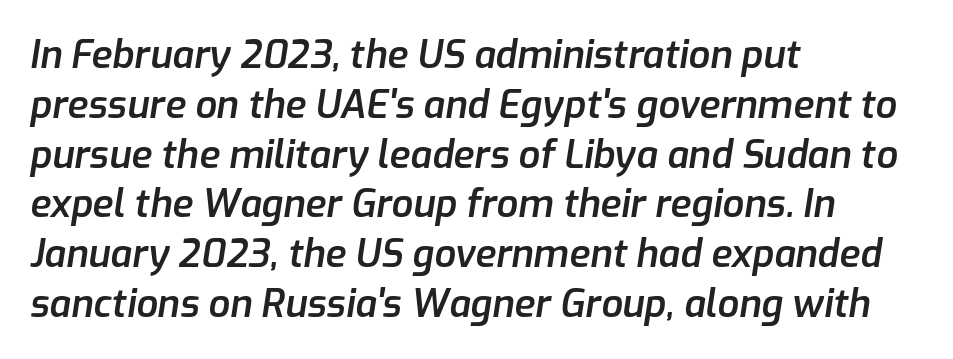
The image shows 38 px semibold type, italic (leaning right); set left-aligned, normal line spacing (1.31x), normal letter spacing, not underlined; low stroke contrast and a medium x-height.
